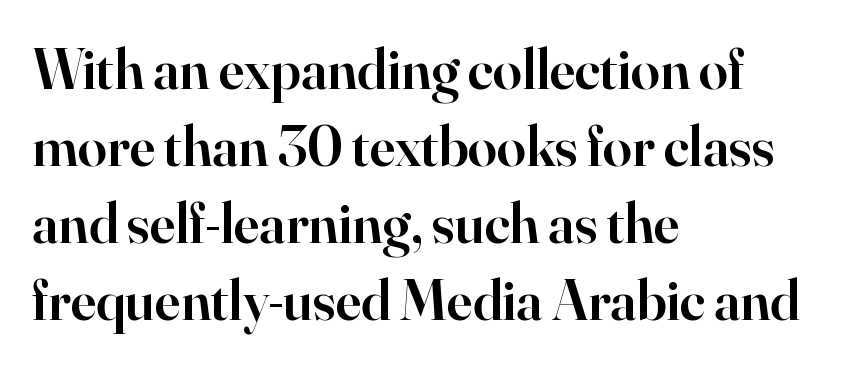
Q: Is the text bold? A: Semi-bold.
Q: Is the text italic (slanted)? A: No, it is upright.
Q: Is the typeface a serif or a sans-serif typeface? A: Serif.
Q: Is the text underlined? A: No.
Q: How is the paragraph aligned? A: Left-aligned.
Q: Is the spacing between letters normal or unusually wide? A: Normal.
Q: Is the spacing between lines tight, normal or loose? A: Normal.
Q: Width (condensed, normal, or wide)? A: Normal.
Q: Stroke contrast? A: High.
Q: x-height? A: Small.
Q: Monospaced? A: No.
